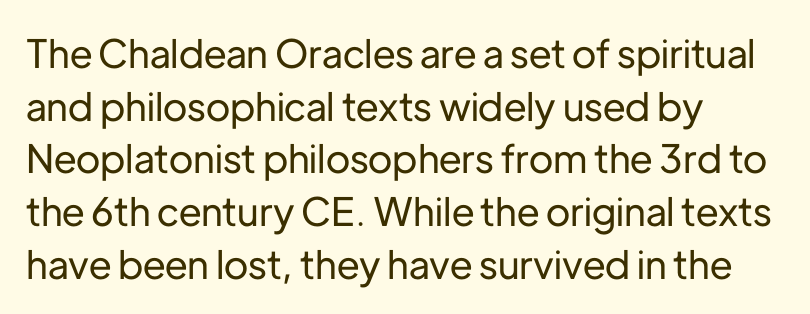
Q: Is the text italic (slanted)? A: No, it is upright.
Q: Is the typeface a serif or a sans-serif typeface? A: Sans-serif.
Q: Is the text underlined? A: No.
Q: How is the paragraph aligned? A: Left-aligned.
Q: Is the spacing between letters normal or unusually wide? A: Normal.
Q: Is the spacing between lines tight, normal or loose? A: Normal.
Q: Width (condensed, normal, or wide)? A: Normal.
Q: Stroke contrast? A: Low.
Q: x-height? A: Medium.
Q: Monospaced? A: No.
